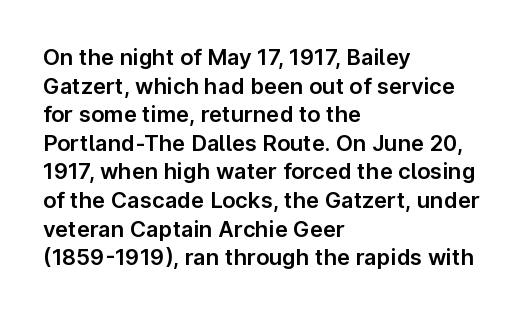
The image shows 22 px text type, upright; set left-aligned, normal line spacing (1.3x), normal letter spacing, not underlined.
